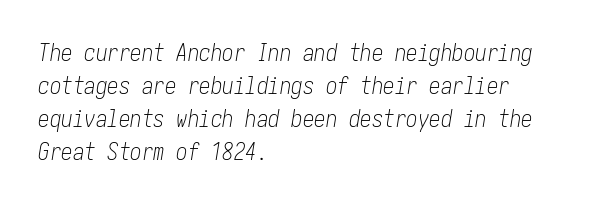
Plain, unruled lines of type. Vertically, the passage feels balanced, rows spaced as you'd expect. Nobody touched the tracking dial on this one. The paragraph has a hard left edge and a soft right edge. The cut favours lightness, reaching ordinary text weight at its darkest. The letters are slanted; this is an italic face.
